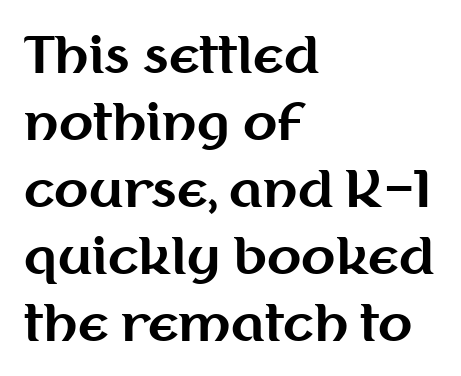
The image shows 50 px bold sans-serif type, upright; set left-aligned, normal line spacing (1.34x), normal letter spacing, not underlined; medium stroke contrast and a medium x-height.
